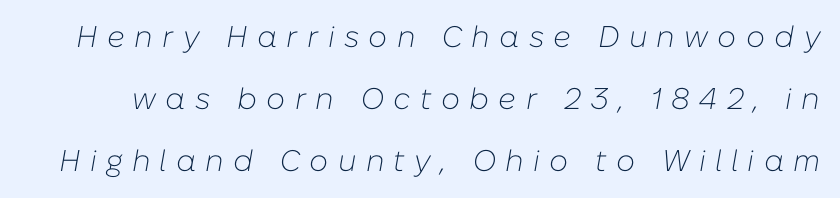
Notice the wide empty band between every row — that's loose leading. Each row of text sits above clean, open space. This sample uses expanded letter spacing, leaving extra air between glyphs. The glyphs look as if they've been sheared to an angle. The typeface has the unassuming heft of standard copy or less.
